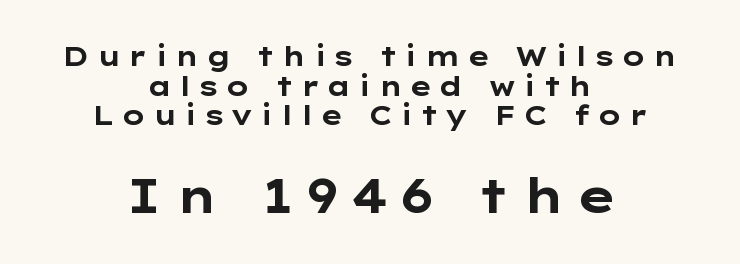
Note the varied advance widths — an 'i' is clearly narrower than an 'm'. Beneath every word, the page is bare. Strong, thick strokes mark this as bold type. Small over large — that's the arrangement of the two blocks here. The rendering shows plain stroke endings on the letterforms — a sans-serif design.
